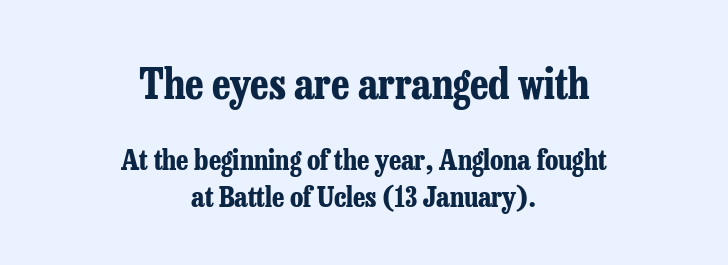
The image shows 42 px bold, condensed serif type, upright; set centered, normal line spacing (1.32x), normal letter spacing, not underlined; the first (top) block is 1.5x larger; low stroke contrast and a medium x-height.
